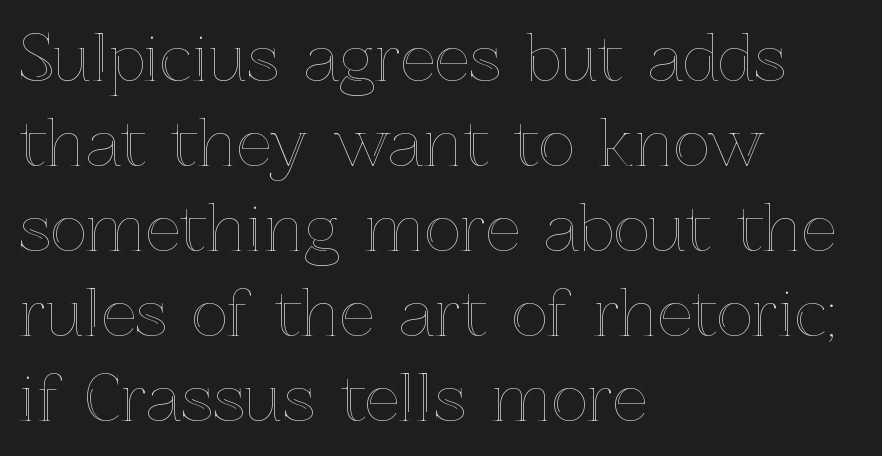
{"italic": "no", "width": "normal", "x_height": "medium", "monospaced": "no", "underline": "no", "align": "left", "line_spacing": "normal", "line_spacing_ratio": 1.37, "letter_spacing": "normal", "letter_spacing_em": 0.0, "glyph_px": 62}
